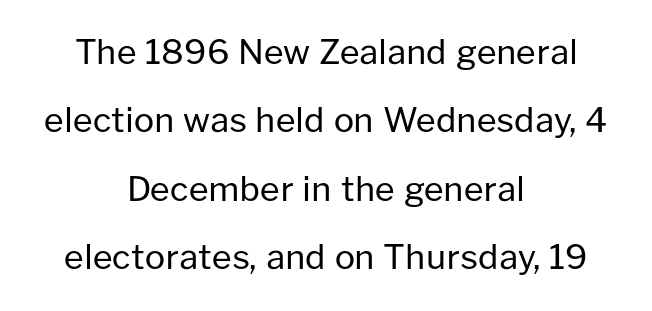
The lines in this sample share a center point and differ in where they start and stop. Stem width sits at or under what a default text font uses. Vertical strokes here are truly vertical. The designer dialed line spacing up above the default. Note the varied advance widths — an 'i' is clearly narrower than an 'm'.
